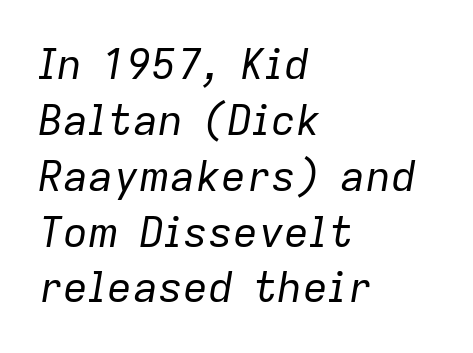
The image shows 42 px regular-weight type, italic (leaning right); set left-aligned, normal line spacing (1.33x), normal letter spacing, not underlined; low stroke contrast and a medium x-height.
